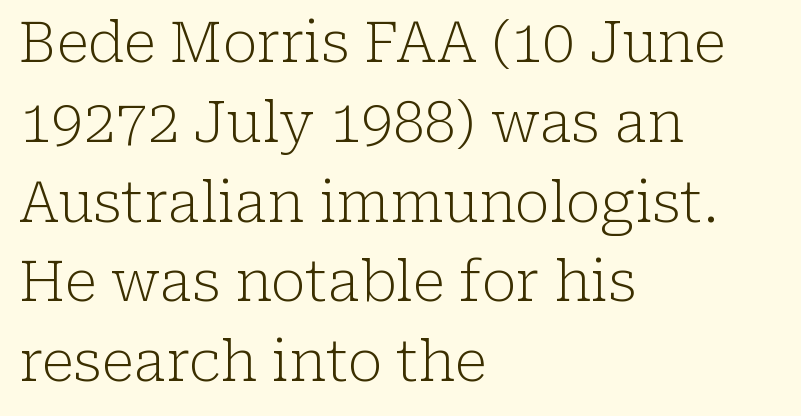
Just letters on the line, the space beneath them empty. Caption: standard tracking, unaltered. The passage shown stacks its lines at a standard gap. The passage shown is typed in a proportional face where columns would drift.
